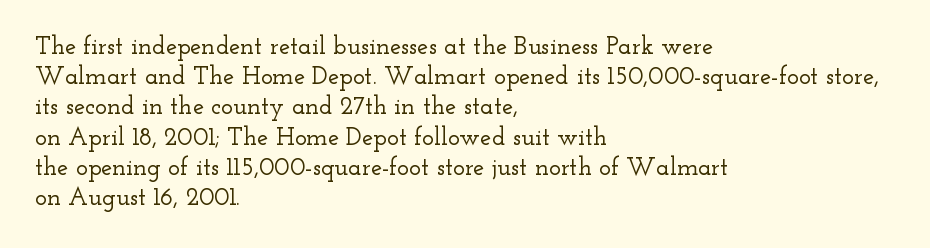
Standard letterfit; no display-style spreading of the glyphs. A typesetter would mark this as roman, not italic. Does the copy run flush right? No — it runs flush left. Words float on clear page, feet unadorned.
